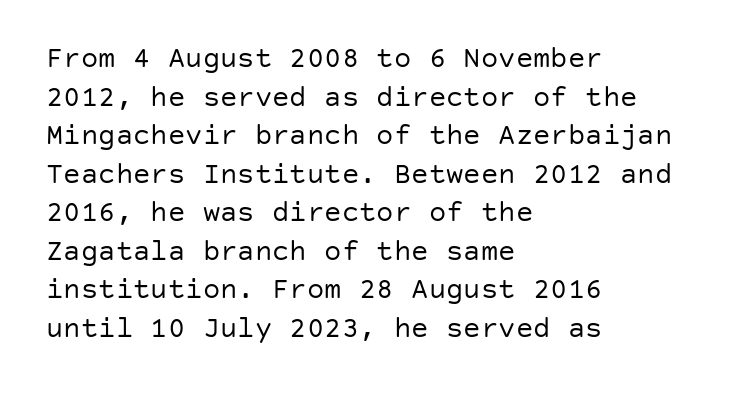
{"serif": "no", "italic": "no", "bold": "no", "weight": "regular", "width": "normal", "stroke_contrast": "low", "x_height": "large", "underline": "no", "align": "left", "line_spacing": "normal", "line_spacing_ratio": 1.33, "letter_spacing": "normal", "letter_spacing_em": 0.0, "glyph_px": 29}
